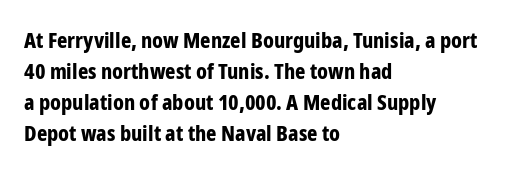
Q: Is the text bold? A: Yes.
Q: Is the text italic (slanted)? A: No, it is upright.
Q: Is the text underlined? A: No.
Q: How is the paragraph aligned? A: Left-aligned.
Q: Is the spacing between letters normal or unusually wide? A: Normal.
Q: Is the spacing between lines tight, normal or loose? A: Normal.
